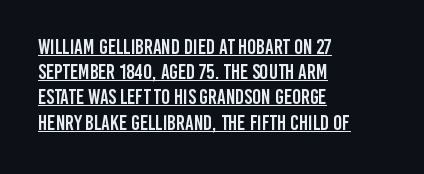
The image shows 21 px text type, upright; set left-aligned, line spacing 1.2x, normal letter spacing, underlined.
